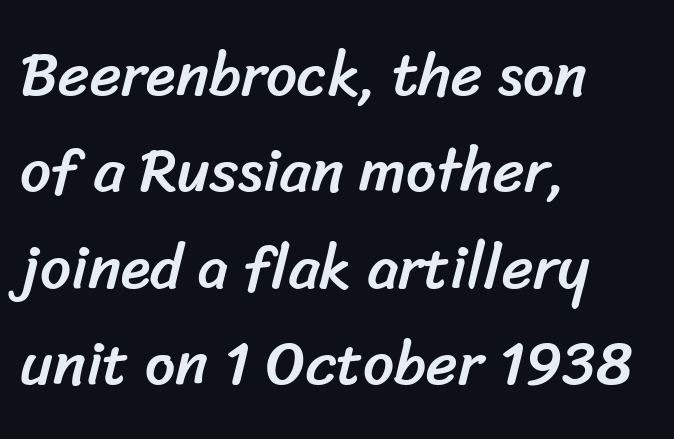
{"serif": "no", "width": "normal", "stroke_contrast": "low", "x_height": "medium", "monospaced": "no", "underline": "no", "align": "left", "line_spacing": "normal", "line_spacing_ratio": 1.58, "letter_spacing": "normal", "letter_spacing_em": 0.0, "glyph_px": 61}
